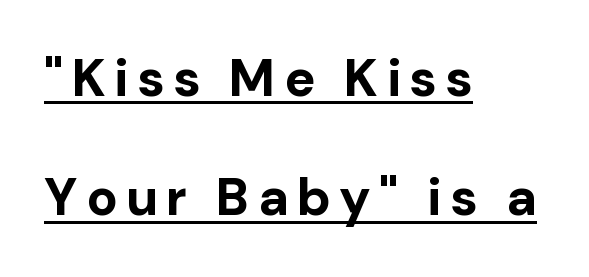
{"serif": "no", "italic": "no", "bold": "yes", "weight": "bold", "width": "normal", "stroke_contrast": "low", "x_height": "medium", "monospaced": "no", "underline": "yes", "align": "left", "line_spacing": "loose", "line_spacing_ratio": 2.29, "glyph_px": 52}
